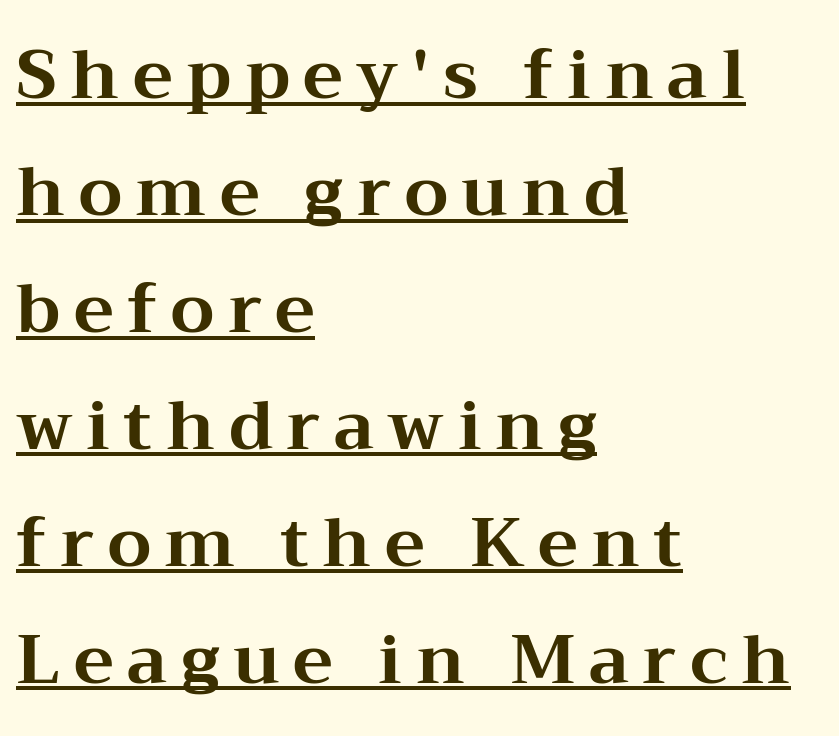
Each glyph is drawn with heavy, bold strokes. The rendering uses the underline text-decoration. This is the regular roman posture of the typeface. A typesetter would call this heavily tracked-out type. Unlike a clean sans, this face finishes its strokes with serifs. Visually the block forms a straight wall on the left and a jagged coastline on the right.
